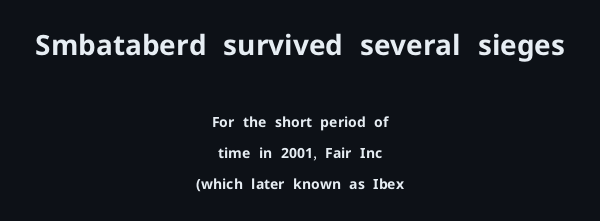
A clean baseline with only descenders dipping below it. The type sits square on the baseline with zero lean. No extra tracking has been applied to these lines. This rendering employs a face without finishing strokes, i.e., a sans-serif.
